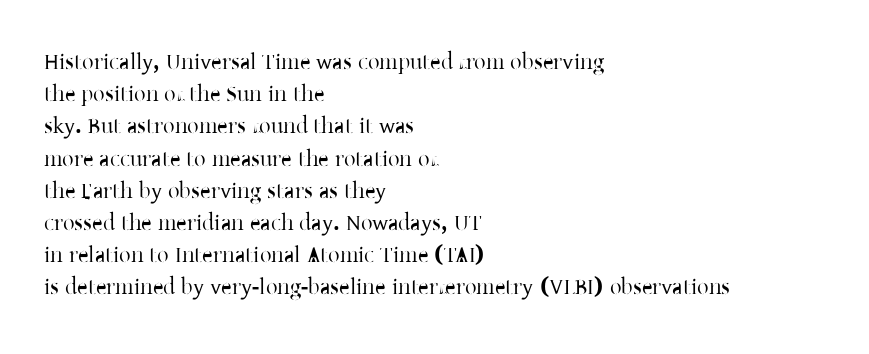
The image shows 23 px text type, upright; set left-aligned, normal line spacing (1.4x), normal letter spacing, not underlined.
